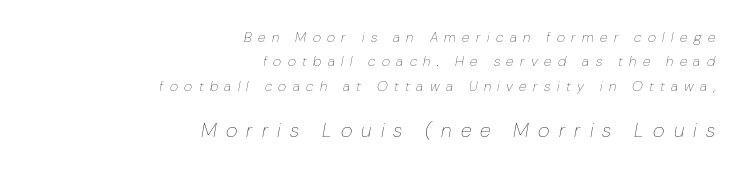
{"italic": "yes", "lean": "right", "slant_degrees": 10, "bold": "no", "underline": "no", "align": "right", "line_spacing_ratio": 1.74, "letter_spacing": "wide", "letter_spacing_em": 0.46, "larger_block": "second", "size_ratio": 1.43, "glyph_px": 20}
